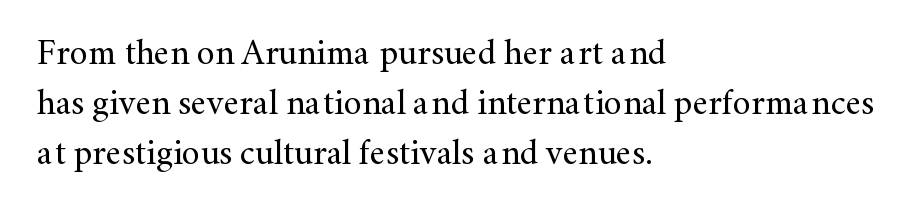
The image shows 36 px regular-weight serif type, upright; set left-aligned, normal line spacing (1.39x), normal letter spacing, not underlined; medium stroke contrast and a small x-height.
